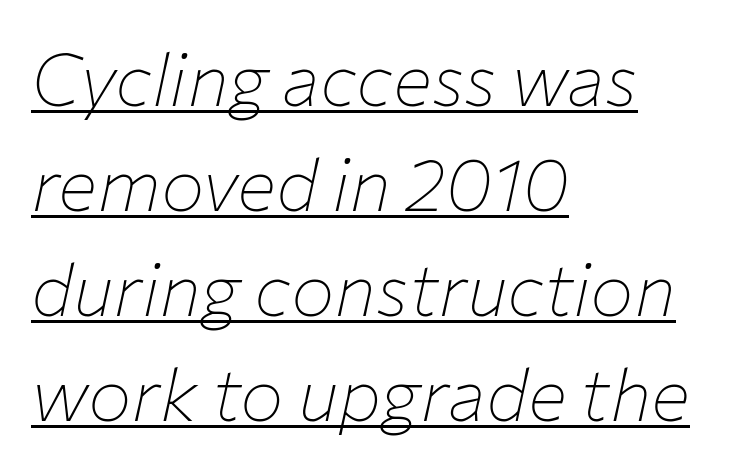
The image shows 73 px thin type, italic (leaning right); set left-aligned, normal line spacing (1.44x), normal letter spacing, underlined; low stroke contrast and a medium x-height.
